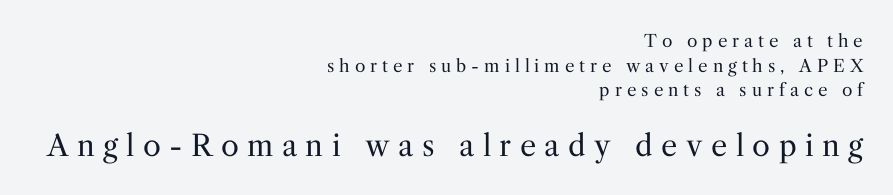
The image shows 29 px regular-weight serif type, upright; set right-aligned, normal line spacing (1.45x), unusually wide letter spacing (+0.29 em), not underlined; the second (bottom) block is 1.71x larger; medium stroke contrast and a medium x-height.
